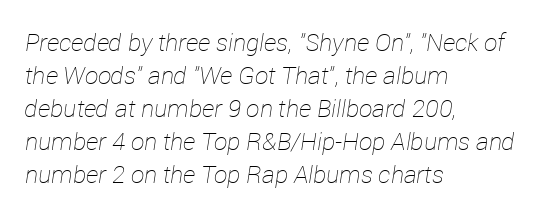
The image shows 24 px text type, italic (leaning right); set left-aligned, normal line spacing (1.38x), normal letter spacing, not underlined.
